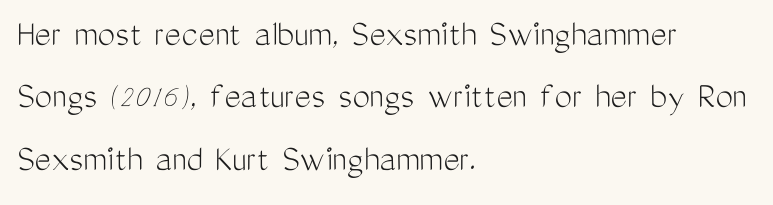
Nobody touched the tracking dial on this one. The weight tops out at a normal text grade. The rendering uses natural spacing where letterforms have individual widths. Bare-footed words on every line. Where is the straight margin? On the left.
